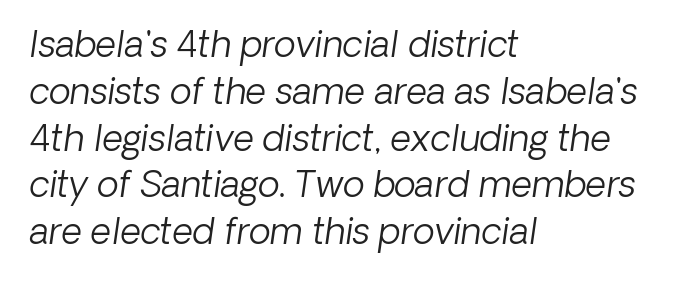
Q: Is the text bold? A: No.
Q: Is the typeface a serif or a sans-serif typeface? A: Sans-serif.
Q: Is the text underlined? A: No.
Q: How is the paragraph aligned? A: Left-aligned.
Q: Is the spacing between letters normal or unusually wide? A: Normal.
Q: Is the spacing between lines tight, normal or loose? A: Normal.
Q: Width (condensed, normal, or wide)? A: Normal.
Q: Stroke contrast? A: Low.
Q: x-height? A: Medium.
Q: Monospaced? A: No.
